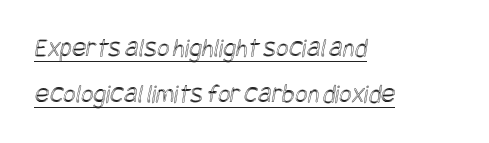
The image shows 27 px text type; set left-aligned, line spacing 1.72x, normal letter spacing, underlined.
